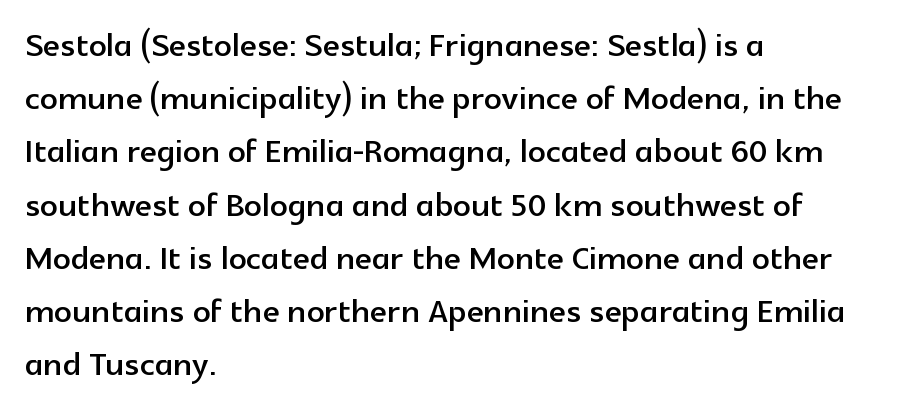
{"serif": "no", "italic": "no", "width": "normal", "x_height": "medium", "monospaced": "no", "underline": "no", "align": "left", "line_spacing_ratio": 1.21, "letter_spacing": "normal", "letter_spacing_em": 0.0, "glyph_px": 44}
